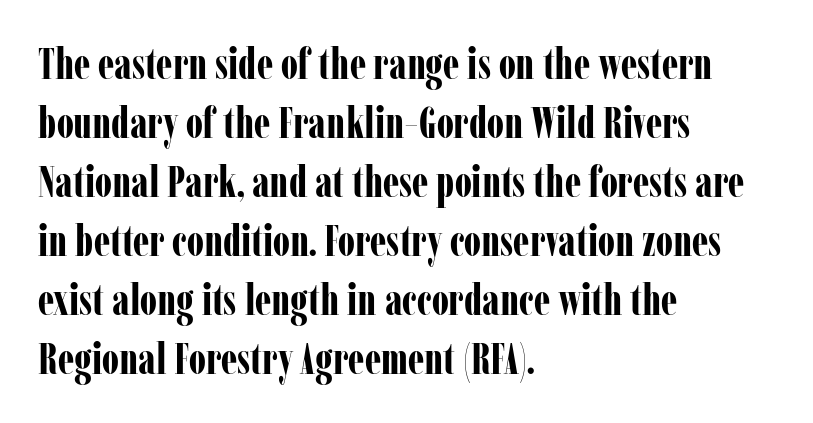
{"serif": "yes", "italic": "no", "bold": "yes", "weight": "bold", "width": "condensed", "stroke_contrast": "low", "x_height": "medium", "monospaced": "no", "underline": "no", "align": "left", "line_spacing": "normal", "line_spacing_ratio": 1.37, "letter_spacing": "normal", "letter_spacing_em": 0.0, "glyph_px": 43}
